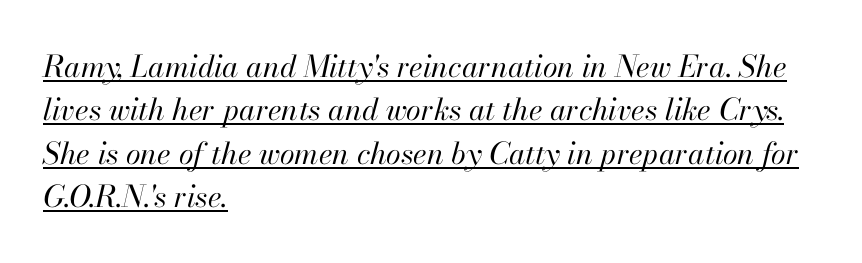
Caption: standard tracking, unaltered. If you measured baseline to baseline, you'd find a middling distance. Stroke thickness stays within the range of a standard reading face or lighter. Left-aligned paragraph, ragged on the right. The lettering tilts uniformly, giving the passage an italic look. Caption: lettering with a line underneath.
